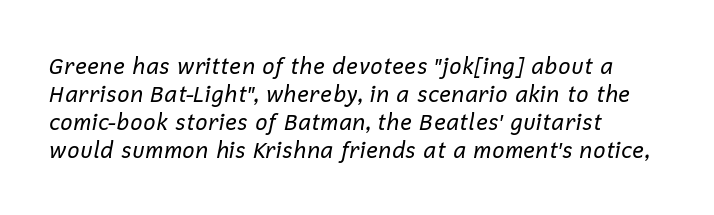
The image shows 22 px text type, italic (leaning right); set left-aligned, normal line spacing (1.27x), normal letter spacing, not underlined.
